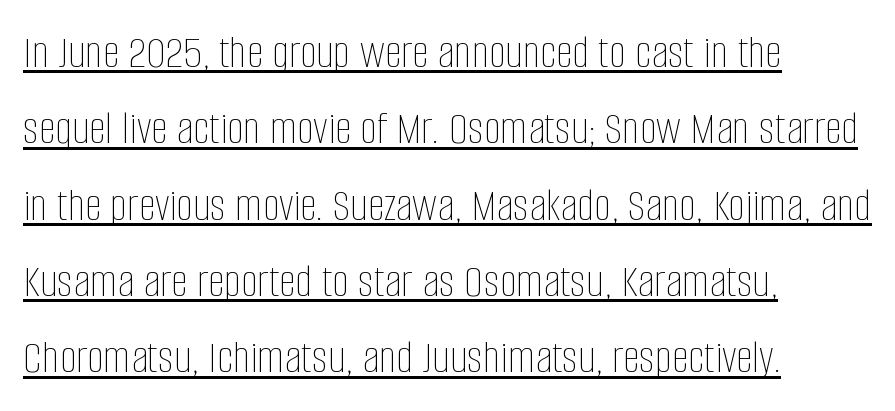
The image shows 48 px thin, condensed type, upright; set left-aligned, normal line spacing (1.59x), normal letter spacing, underlined; low stroke contrast and a large x-height.
